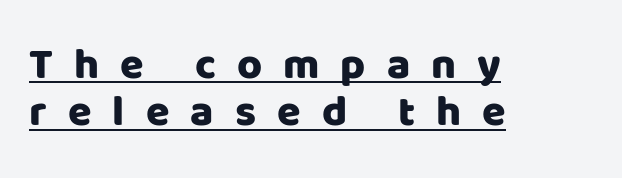
Tracking value appears strongly positive — letters spread wide. The face used here appears with an underline applied. A typesetter would call this proportional, since set widths differ per character. Does the leading feel generous? Not at all — it's pinched.
